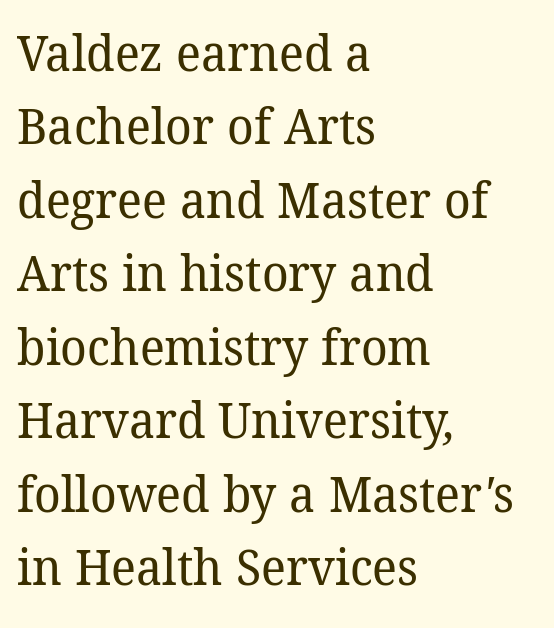
The image shows 50 px regular-weight serif type; set left-aligned, normal line spacing (1.47x), normal letter spacing, not underlined; low stroke contrast and a medium x-height.
